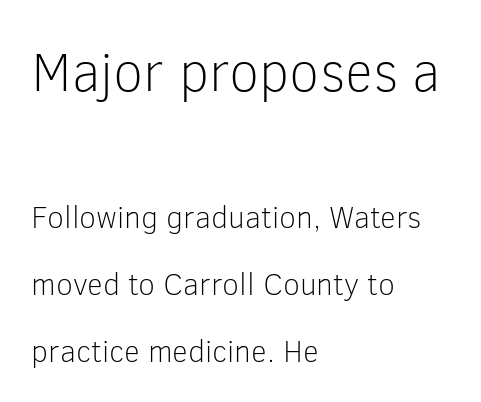
{"serif": "no", "italic": "no", "bold": "no", "weight": "light", "width": "normal", "stroke_contrast": "low", "x_height": "medium", "monospaced": "no", "underline": "no", "align": "left", "line_spacing": "loose", "line_spacing_ratio": 2.16, "letter_spacing": "normal", "letter_spacing_em": 0.0, "larger_block": "first", "size_ratio": 1.77, "glyph_px": 55}
